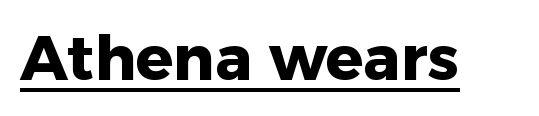
Q: Is the text bold? A: Yes.
Q: Is the text italic (slanted)? A: No, it is upright.
Q: Is the typeface a serif or a sans-serif typeface? A: Sans-serif.
Q: Is the text underlined? A: Yes.
Q: Is the spacing between letters normal or unusually wide? A: Normal.
Q: Width (condensed, normal, or wide)? A: Normal.
Q: Stroke contrast? A: Low.
Q: x-height? A: Medium.
Q: Monospaced? A: No.
